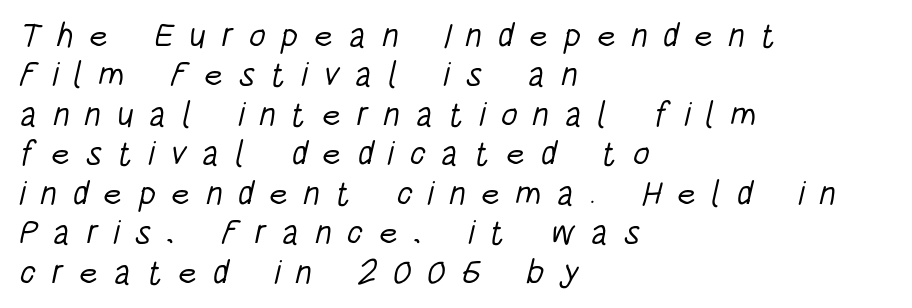
{"serif": "no", "bold": "no", "weight": "light", "width": "condensed", "stroke_contrast": "low", "x_height": "large", "monospaced": "no", "underline": "no", "align": "left", "line_spacing_ratio": 1.16, "letter_spacing": "wide", "letter_spacing_em": 0.45, "glyph_px": 34}
